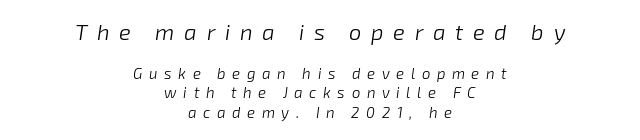
Q: Is the text bold? A: No.
Q: Is the text italic (slanted)? A: Yes, it leans right by about 8 degrees.
Q: Is the text underlined? A: No.
Q: How is the paragraph aligned? A: Centered.
Q: Is the spacing between letters normal or unusually wide? A: Unusually wide.
Q: Is the spacing between lines tight, normal or loose? A: Normal.
Q: Which block of text is set in a larger size, the first (top) or the second (bottom)? A: The first (top) one.
